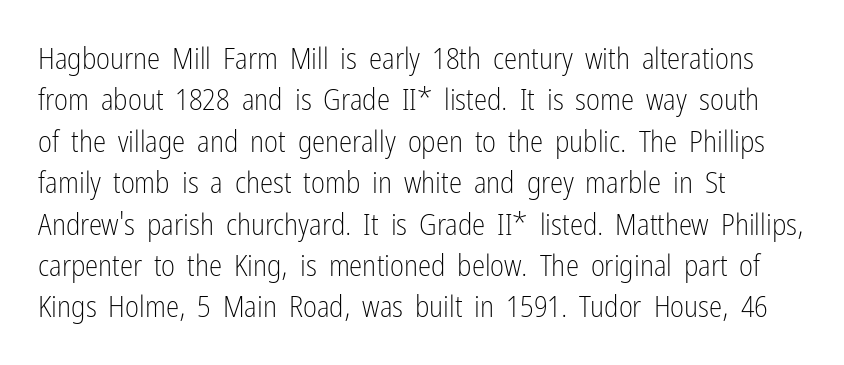
Q: Is the text bold? A: No.
Q: Is the text italic (slanted)? A: No, it is upright.
Q: Is the typeface a serif or a sans-serif typeface? A: Sans-serif.
Q: Is the text underlined? A: No.
Q: How is the paragraph aligned? A: Left-aligned.
Q: Is the spacing between letters normal or unusually wide? A: Normal.
Q: Is the spacing between lines tight, normal or loose? A: Normal.
Q: Width (condensed, normal, or wide)? A: Condensed.
Q: Stroke contrast? A: Low.
Q: x-height? A: Medium.
Q: Monospaced? A: No.
